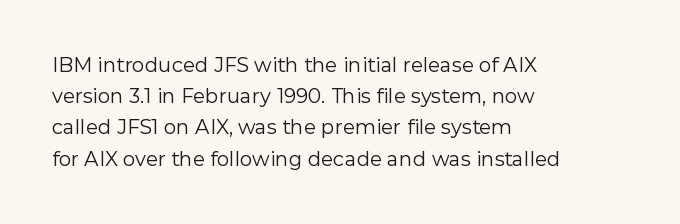
Q: Is the text bold? A: No.
Q: Is the text italic (slanted)? A: No, it is upright.
Q: Is the text underlined? A: No.
Q: How is the paragraph aligned? A: Left-aligned.
Q: Is the spacing between letters normal or unusually wide? A: Normal.
Q: Is the spacing between lines tight, normal or loose? A: Normal.
